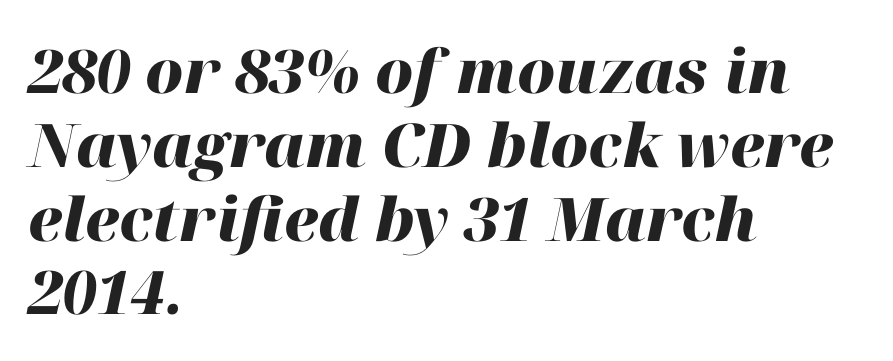
Does extra space separate the letters? No, they use regular spacing. Plenty of ink on the page — the face is bold. Spacing verdict: proportional, widths tailored to each character. It's the slanting kind of type.
